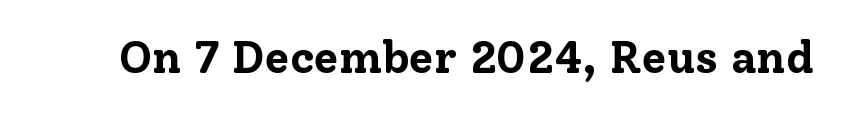
Short note: letters normally spaced. The words here are not underlined. The font's upright variant was chosen for this text. Chunky letters — that's bold for sure. Proportional: the letters do not fall into vertical columns. Observe the serifs anchoring each vertical stroke in this sample.
